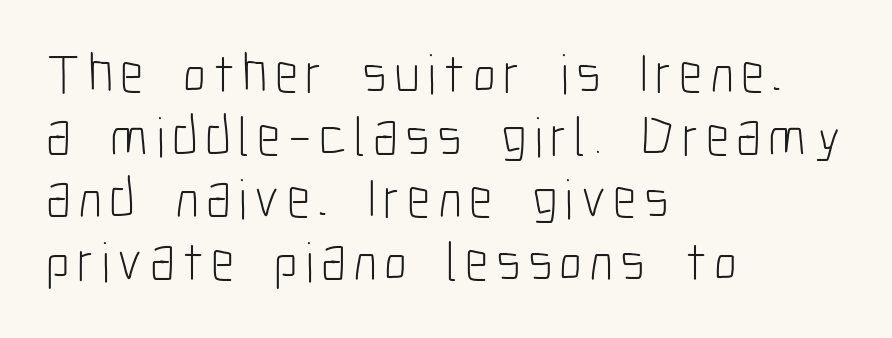
Horizontally, the lines are justified to the leading edge only. The designer dialed line spacing down below the default. Ascenders rise straight up at ninety degrees. A typesetter would call this proportional, since set widths differ per character.
